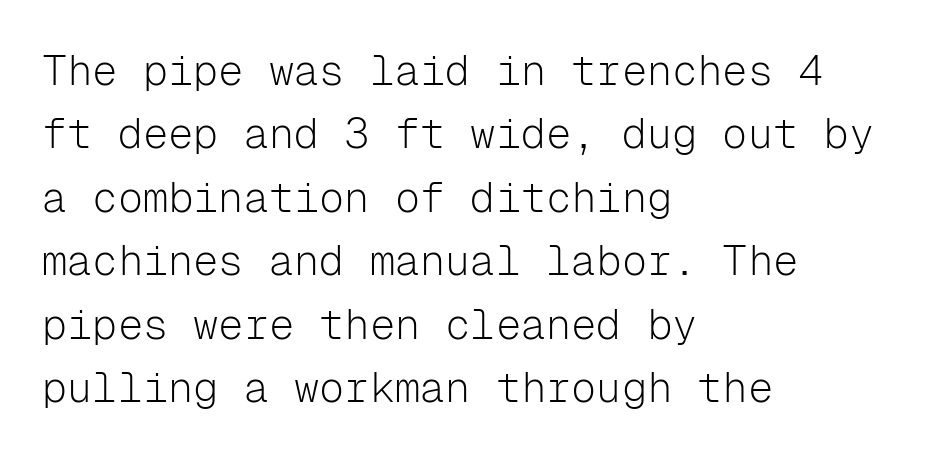
The cut favours lightness, reaching ordinary text weight at its darkest. Italic? Not at all — the glyphs are vertical. Layout note: lines flush left. Has an underline been added? It has not.
